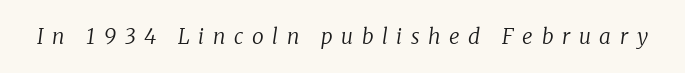
The image shows 21 px text type, italic (leaning right); set unusually wide letter spacing (+0.41 em), not underlined.
